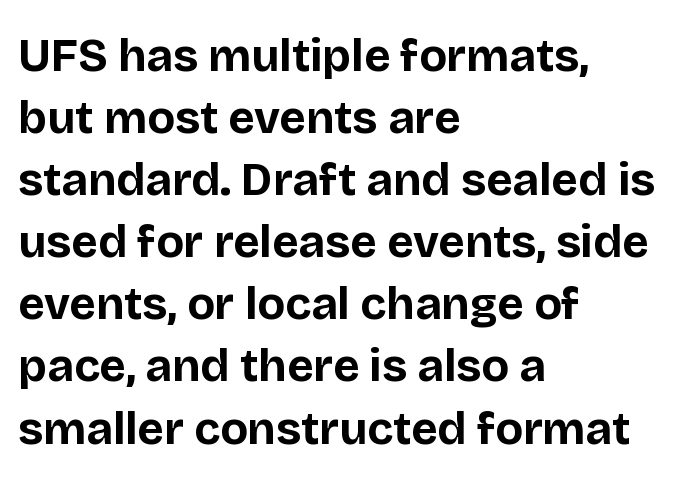
The image shows 46 px bold sans-serif type, upright; set left-aligned, normal line spacing (1.35x), normal letter spacing, not underlined; low stroke contrast and a large x-height.
